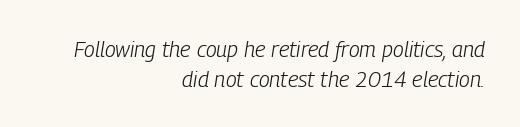
{"italic": "yes", "lean": "right", "slant_degrees": 9, "bold": "no", "underline": "no", "align": "right", "line_spacing": "normal", "line_spacing_ratio": 1.35, "letter_spacing": "normal", "letter_spacing_em": 0.0, "glyph_px": 22}
